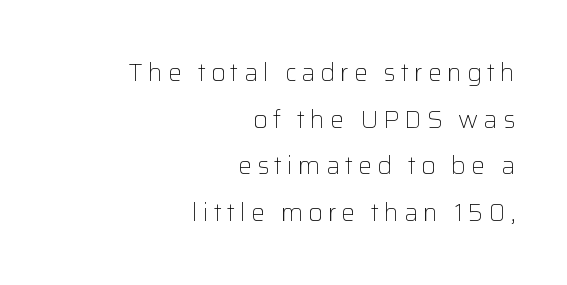
{"italic": "no", "bold": "no", "underline": "no", "align": "right", "line_spacing_ratio": 1.87, "letter_spacing": "wide", "letter_spacing_em": 0.2, "glyph_px": 25}
